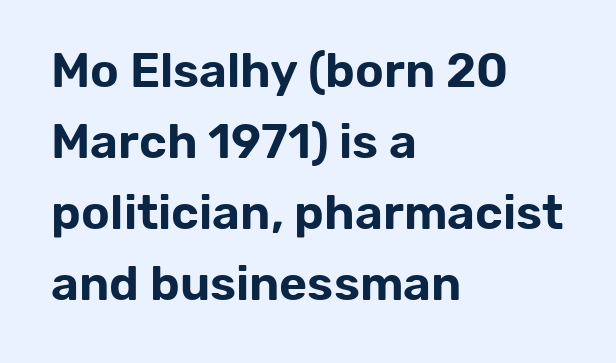
The image shows 48 px sans-serif type, upright; set left-aligned, normal line spacing (1.48x), normal letter spacing, not underlined; low stroke contrast and a medium x-height.
